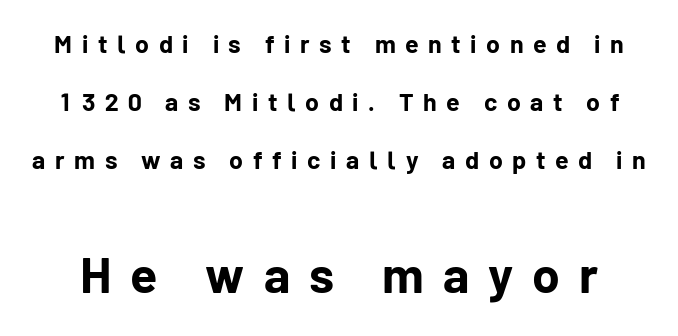
{"serif": "no", "italic": "no", "bold": "yes", "weight": "bold", "width": "normal", "stroke_contrast": "low", "x_height": "medium", "monospaced": "no", "underline": "no", "line_spacing": "loose", "line_spacing_ratio": 2.33, "letter_spacing": "wide", "letter_spacing_em": 0.38, "larger_block": "second", "size_ratio": 2.0, "glyph_px": 50}
